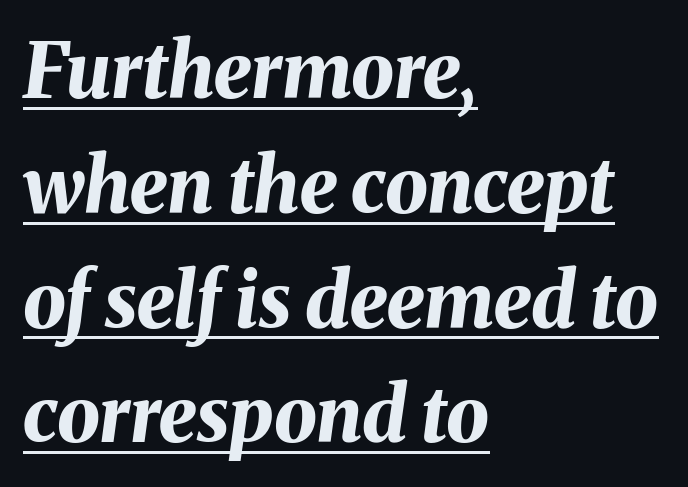
The image shows 76 px bold type, italic (leaning right); set left-aligned, normal line spacing (1.51x), normal letter spacing, underlined; medium stroke contrast and a medium x-height.
